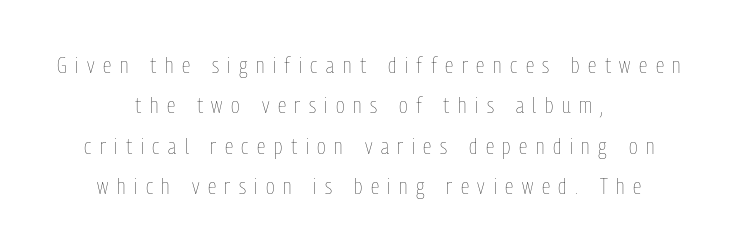
{"italic": "no", "bold": "no", "underline": "no", "align": "center", "line_spacing_ratio": 1.84, "letter_spacing": "wide", "letter_spacing_em": 0.39, "glyph_px": 22}
